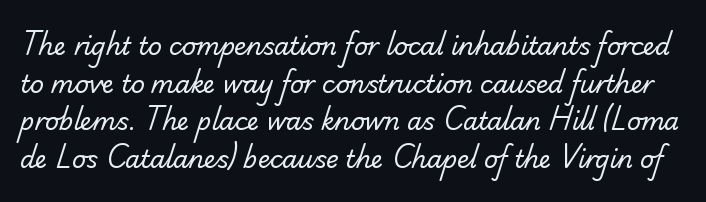
Stroke thickness stays within the range of a standard reading face or lighter. You could call the tracking neutral — neither tight nor loose. Nobody drew a line under any word here. Reading down the column, the eye jumps a familiar distance to each next line.
